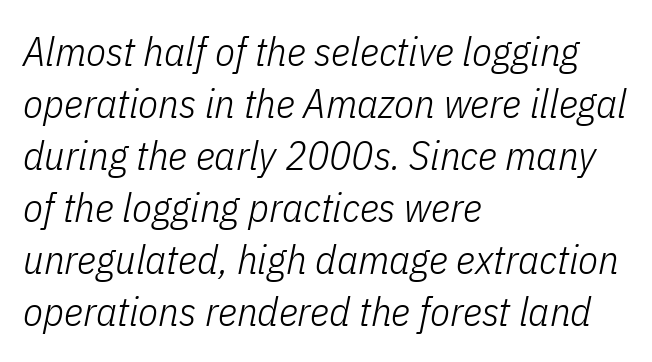
The image shows 41 px light, condensed type, italic (leaning right); set left-aligned, normal line spacing (1.27x), normal letter spacing, not underlined; low stroke contrast and a medium x-height.
